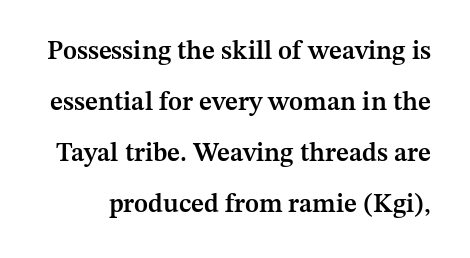
{"italic": "no", "bold": "semi", "underline": "no", "line_spacing": "loose", "line_spacing_ratio": 1.96, "letter_spacing": "normal", "letter_spacing_em": 0.0, "glyph_px": 26}
